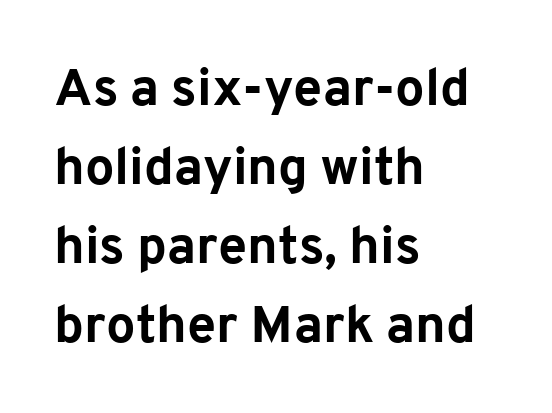
Q: Is the text bold? A: Yes.
Q: Is the text italic (slanted)? A: No, it is upright.
Q: Is the typeface a serif or a sans-serif typeface? A: Sans-serif.
Q: Is the text underlined? A: No.
Q: How is the paragraph aligned? A: Left-aligned.
Q: Is the spacing between letters normal or unusually wide? A: Normal.
Q: Is the spacing between lines tight, normal or loose? A: Normal.
Q: Width (condensed, normal, or wide)? A: Normal.
Q: Stroke contrast? A: Low.
Q: x-height? A: Medium.
Q: Monospaced? A: No.
